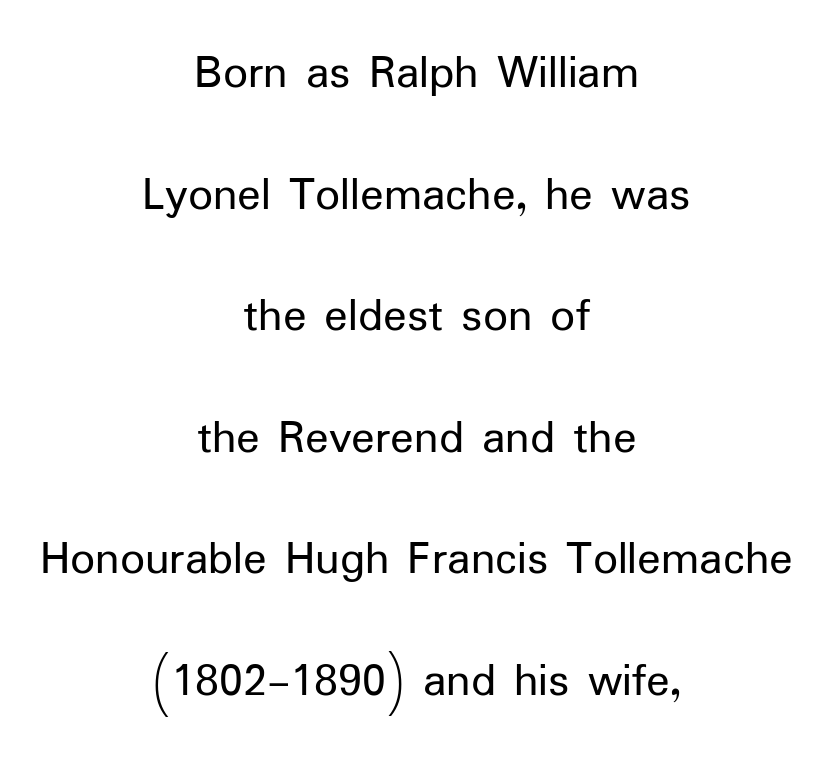
The image shows 49 px regular-weight sans-serif type, upright; set centered, loose line spacing (2.48x), normal letter spacing, not underlined; low stroke contrast and a medium x-height.
